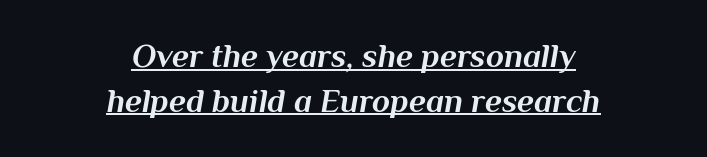
{"italic": "yes", "lean": "right", "slant_degrees": 10, "bold": "yes", "weight": "bold", "width": "normal", "stroke_contrast": "medium", "x_height": "medium", "monospaced": "no", "underline": "yes", "align": "center", "line_spacing": "normal", "line_spacing_ratio": 1.35, "letter_spacing": "normal", "letter_spacing_em": 0.0, "glyph_px": 33}
